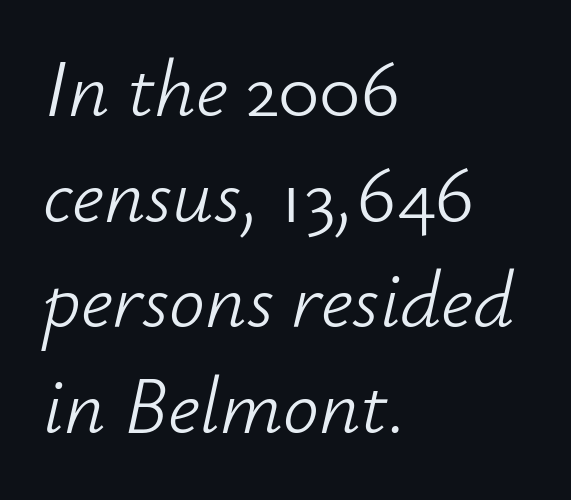
The image shows 80 px light type, italic (leaning right); set left-aligned, normal line spacing (1.32x), normal letter spacing, not underlined; low stroke contrast and a small x-height.
